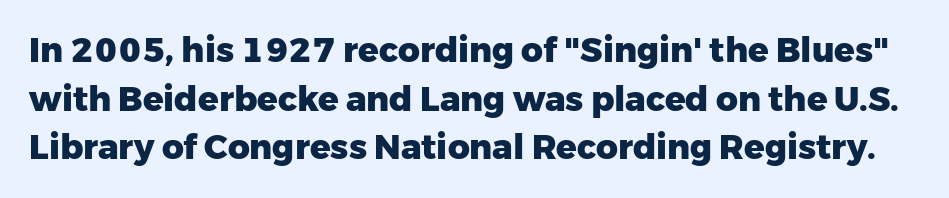
The image shows 34 px heavy sans-serif type, upright; set normal line spacing (1.43x), normal letter spacing, not underlined; low stroke contrast and a medium x-height.
